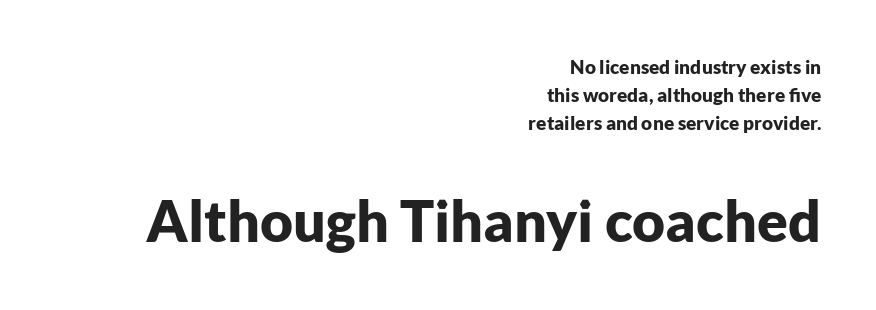
Q: Is the text bold? A: Yes.
Q: Is the text italic (slanted)? A: No, it is upright.
Q: Is the typeface a serif or a sans-serif typeface? A: Sans-serif.
Q: Is the text underlined? A: No.
Q: How is the paragraph aligned? A: Right-aligned.
Q: Is the spacing between letters normal or unusually wide? A: Normal.
Q: Is the spacing between lines tight, normal or loose? A: Normal.
Q: Which block of text is set in a larger size, the first (top) or the second (bottom)? A: The second (bottom) one.
Q: Width (condensed, normal, or wide)? A: Normal.
Q: Stroke contrast? A: Low.
Q: x-height? A: Medium.
Q: Monospaced? A: No.
